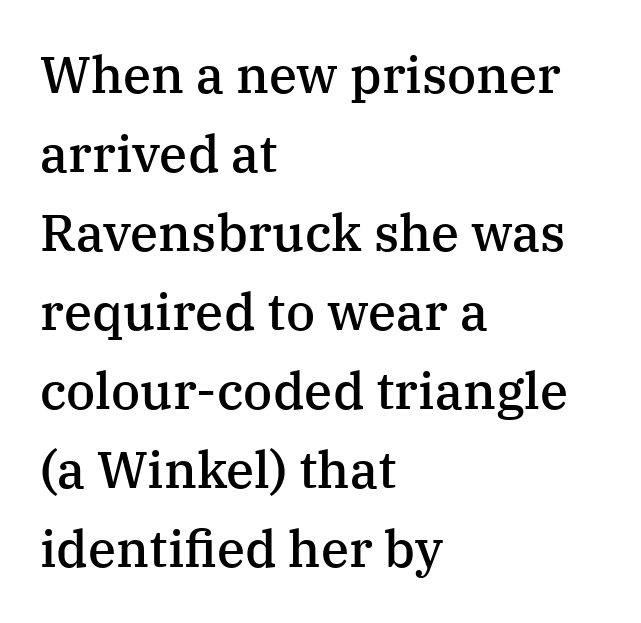
{"serif": "yes", "italic": "no", "bold": "semi", "weight": "semibold", "width": "normal", "stroke_contrast": "medium", "x_height": "medium", "monospaced": "no", "underline": "no", "align": "left", "line_spacing": "normal", "line_spacing_ratio": 1.55, "letter_spacing": "normal", "letter_spacing_em": 0.0, "glyph_px": 51}
